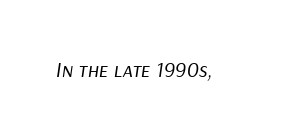
Unmarked baselines from the first word to the last. The font sits on the lighter half of the weight spectrum, regular included. Characters are canted at an angle relative to the baseline's perpendicular. Caption: standard tracking, unaltered.
